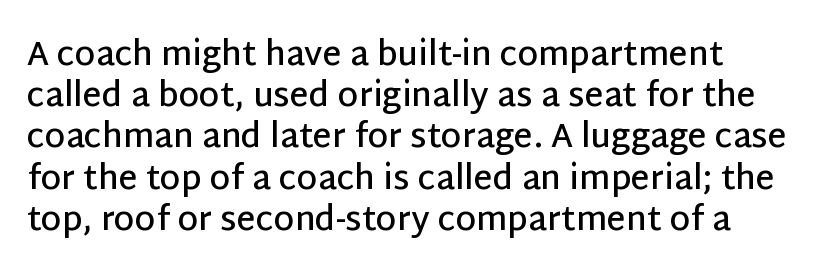
Q: Is the text bold? A: Semi-bold.
Q: Is the text italic (slanted)? A: No, it is upright.
Q: Is the typeface a serif or a sans-serif typeface? A: Sans-serif.
Q: Is the text underlined? A: No.
Q: How is the paragraph aligned? A: Left-aligned.
Q: Is the spacing between letters normal or unusually wide? A: Normal.
Q: Is the spacing between lines tight, normal or loose? A: Normal.
Q: Width (condensed, normal, or wide)? A: Normal.
Q: Stroke contrast? A: Low.
Q: x-height? A: Large.
Q: Monospaced? A: No.
